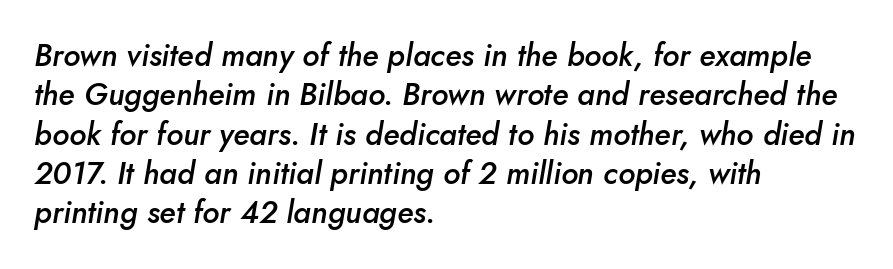
{"italic": "yes", "lean": "right", "slant_degrees": 10, "bold": "semi", "weight": "semibold", "width": "normal", "stroke_contrast": "low", "x_height": "small", "monospaced": "no", "underline": "no", "align": "left", "line_spacing": "normal", "line_spacing_ratio": 1.27, "letter_spacing": "normal", "letter_spacing_em": 0.0, "glyph_px": 31}
